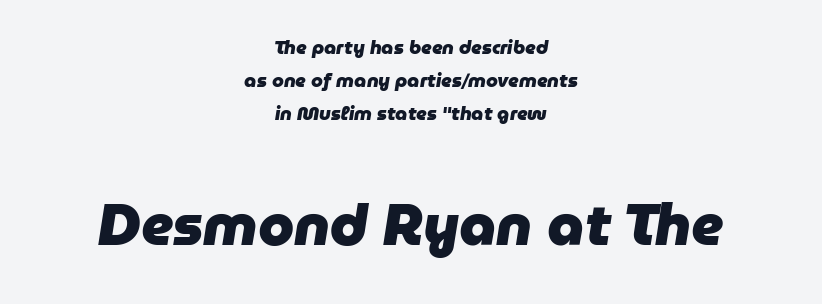
{"italic": "yes", "lean": "right", "slant_degrees": 9, "bold": "yes", "weight": "heavy", "width": "normal", "stroke_contrast": "low", "x_height": "medium", "monospaced": "no", "underline": "no", "align": "center", "line_spacing_ratio": 1.75, "letter_spacing": "normal", "letter_spacing_em": 0.0, "larger_block": "second", "size_ratio": 3.05, "glyph_px": 58}
